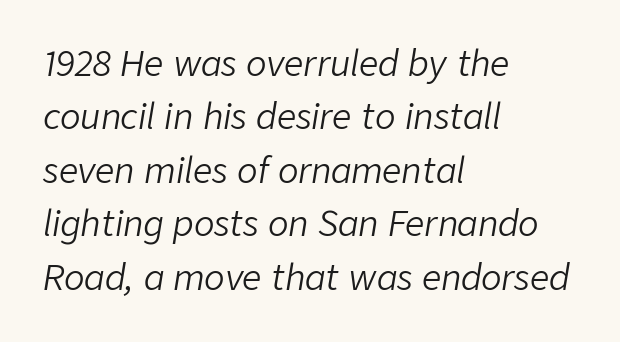
A typesetter would call this proportional, since set widths differ per character. Clear beneath every line of the passage. The vertical gap from one line to the next is medium. There's an unmistakable incline to the writing here. Spacing between characters is what you'd get straight out of the box.
